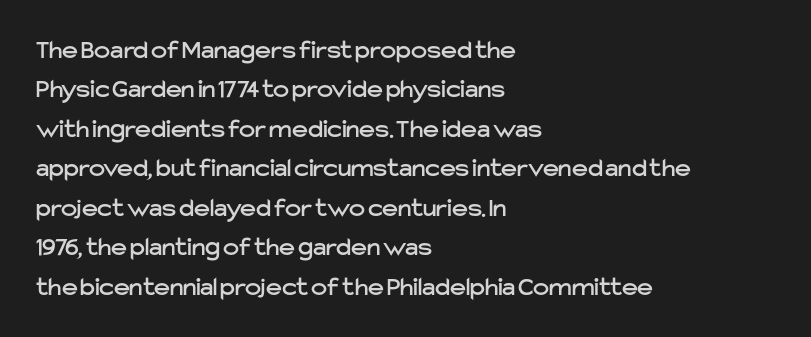
The image shows 27 px text type, upright; set left-aligned, normal line spacing (1.46x), normal letter spacing, not underlined.
